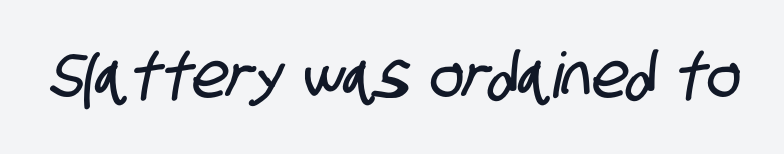
The image shows 63 px condensed sans-serif type; set normal letter spacing, not underlined; low stroke contrast and a large x-height.
